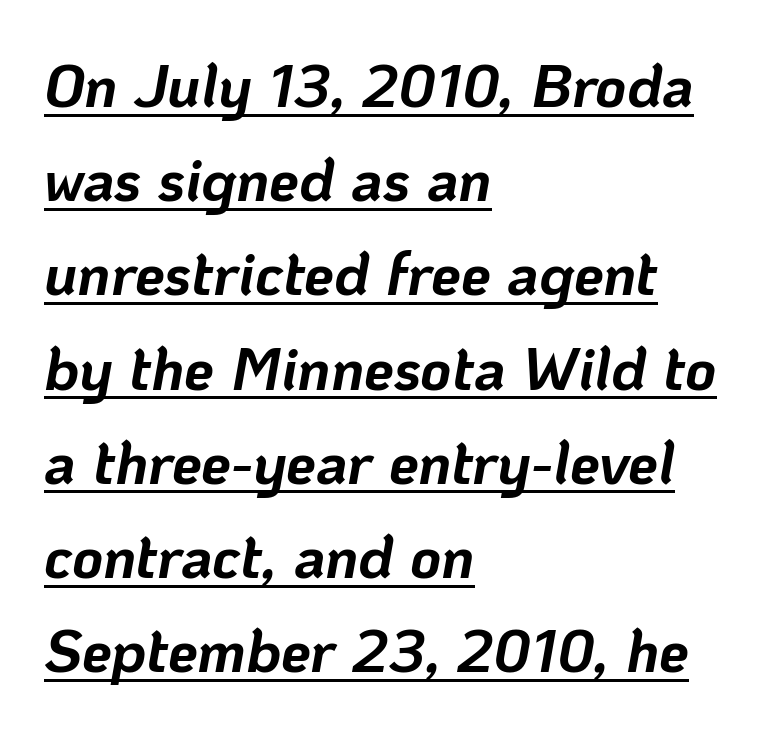
{"italic": "yes", "lean": "right", "slant_degrees": 10, "bold": "yes", "weight": "bold", "width": "normal", "stroke_contrast": "low", "x_height": "medium", "monospaced": "no", "underline": "yes", "align": "left", "line_spacing": "normal", "line_spacing_ratio": 1.57, "letter_spacing": "normal", "letter_spacing_em": 0.0, "glyph_px": 60}
